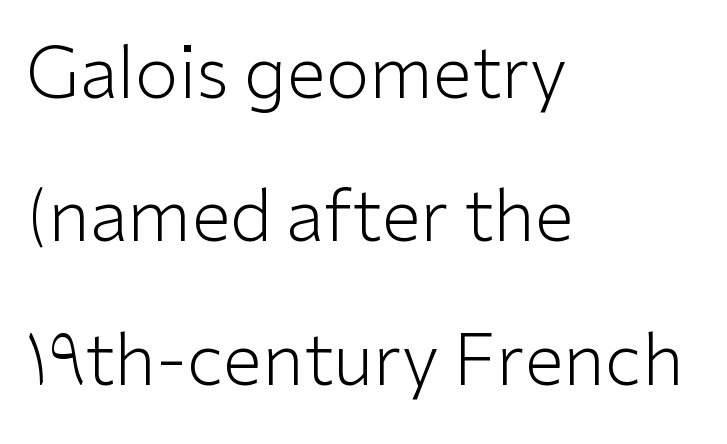
The image shows 71 px light sans-serif type, upright; set left-aligned, loose line spacing (2.02x), normal letter spacing, not underlined; low stroke contrast and a medium x-height.
